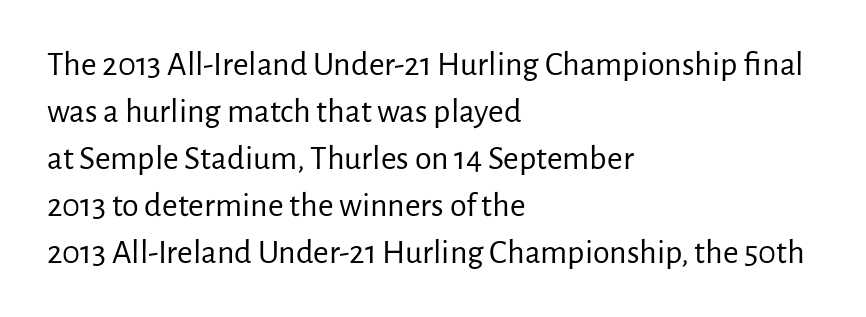
Q: Is the text bold? A: No.
Q: Is the text italic (slanted)? A: No, it is upright.
Q: Is the typeface a serif or a sans-serif typeface? A: Sans-serif.
Q: Is the text underlined? A: No.
Q: How is the paragraph aligned? A: Left-aligned.
Q: Is the spacing between letters normal or unusually wide? A: Normal.
Q: Is the spacing between lines tight, normal or loose? A: Normal.
Q: Width (condensed, normal, or wide)? A: Normal.
Q: Stroke contrast? A: Low.
Q: x-height? A: Medium.
Q: Monospaced? A: No.
